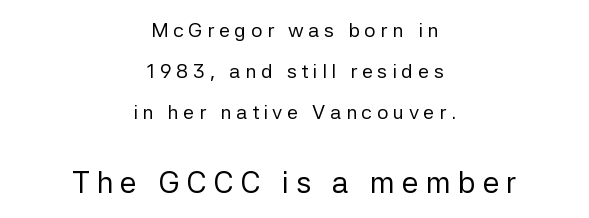
Q: Is the text bold? A: No.
Q: Is the text italic (slanted)? A: No, it is upright.
Q: Is the typeface a serif or a sans-serif typeface? A: Sans-serif.
Q: Is the text underlined? A: No.
Q: How is the paragraph aligned? A: Centered.
Q: Is the spacing between letters normal or unusually wide? A: Unusually wide.
Q: Is the spacing between lines tight, normal or loose? A: Loose.
Q: Which block of text is set in a larger size, the first (top) or the second (bottom)? A: The second (bottom) one.
Q: Width (condensed, normal, or wide)? A: Normal.
Q: Stroke contrast? A: Low.
Q: x-height? A: Medium.
Q: Monospaced? A: No.
